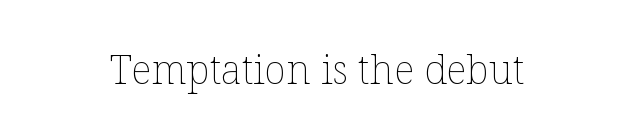
Q: Is the text bold? A: No.
Q: Is the text italic (slanted)? A: No, it is upright.
Q: Is the text underlined? A: No.
Q: Is the spacing between letters normal or unusually wide? A: Normal.
Q: Width (condensed, normal, or wide)? A: Normal.
Q: Stroke contrast? A: Low.
Q: x-height? A: Medium.
Q: Monospaced? A: No.
